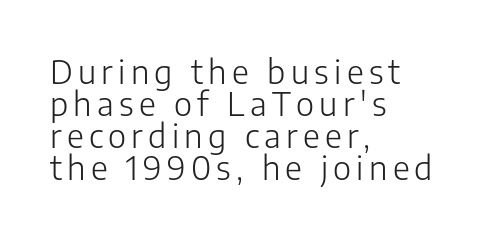
The image shows 33 px light sans-serif type, upright; set left-aligned, tight line spacing (0.97x), not underlined; low stroke contrast and a medium x-height.
